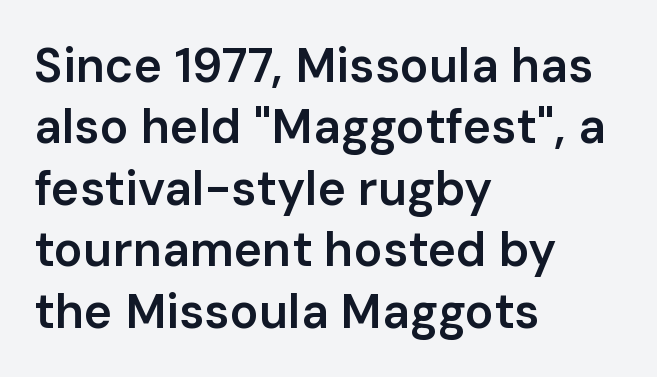
The image shows 48 px semibold sans-serif type, upright; set left-aligned, normal line spacing (1.28x), normal letter spacing, not underlined; low stroke contrast and a medium x-height.
